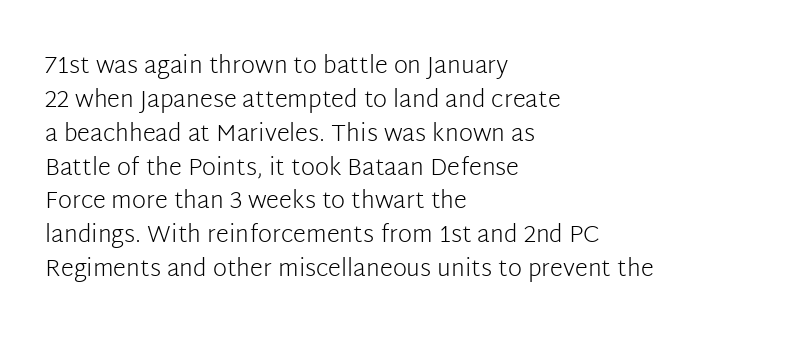
The image shows 24 px text type, upright; set left-aligned, normal line spacing (1.41x), normal letter spacing, not underlined.
